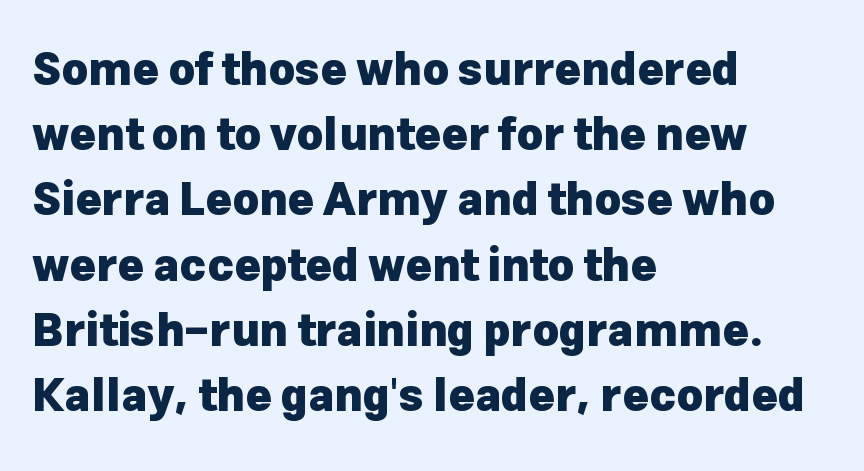
{"serif": "no", "italic": "no", "bold": "yes", "weight": "heavy", "width": "normal", "stroke_contrast": "low", "x_height": "medium", "monospaced": "no", "underline": "no", "align": "left", "line_spacing": "normal", "line_spacing_ratio": 1.45, "letter_spacing": "normal", "letter_spacing_em": 0.0, "glyph_px": 45}
